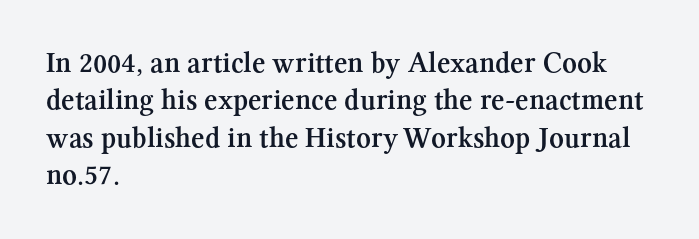
The image shows 29 px semibold serif type, upright; set left-aligned, normal line spacing (1.29x), normal letter spacing, not underlined; medium stroke contrast and a medium x-height.
